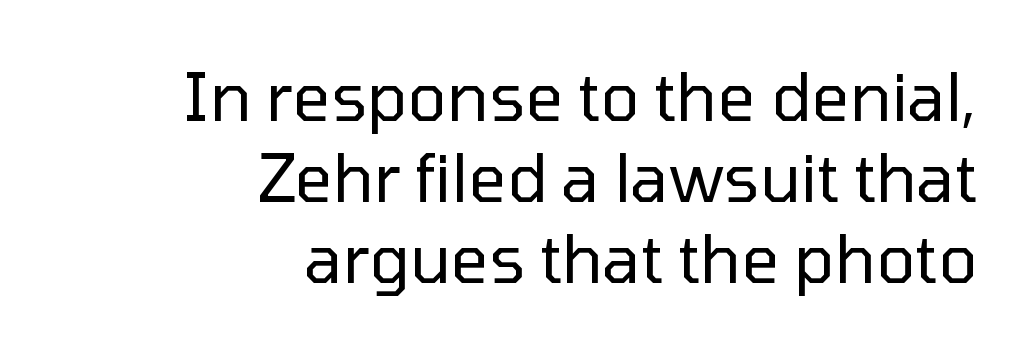
You can tell it's not italic because the verticals are truly vertical. The setting favours the right margin, as signatures and pull-quotes sometimes do. Nobody drew a line under any word here. The characters are drawn with everyday or finer stroke widths. A sans-serif font was chosen for this passage. The rendering uses natural spacing where letterforms have individual widths.
